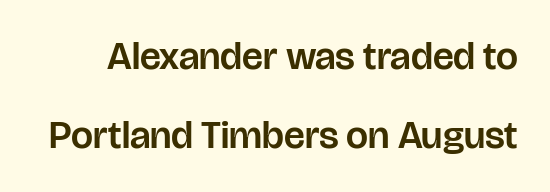
{"serif": "no", "italic": "no", "width": "normal", "stroke_contrast": "low", "x_height": "large", "monospaced": "no", "underline": "no", "line_spacing": "loose", "line_spacing_ratio": 2.03, "letter_spacing": "normal", "letter_spacing_em": 0.0, "glyph_px": 39}
